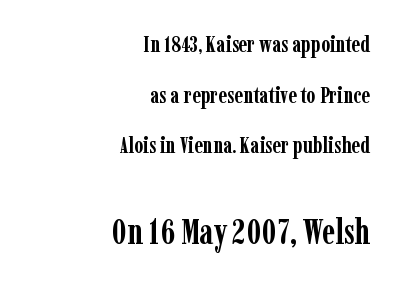
{"serif": "yes", "italic": "no", "bold": "yes", "weight": "semibold", "width": "condensed", "stroke_contrast": "low", "x_height": "medium", "monospaced": "no", "underline": "no", "align": "right", "line_spacing": "loose", "line_spacing_ratio": 2.2, "letter_spacing": "normal", "letter_spacing_em": 0.0, "larger_block": "second", "size_ratio": 1.52, "glyph_px": 35}
